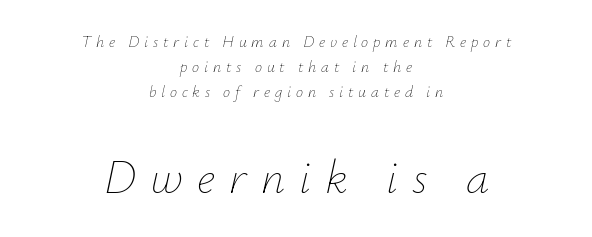
{"italic": "yes", "lean": "right", "slant_degrees": 12, "bold": "no", "weight": "thin", "width": "normal", "stroke_contrast": "low", "x_height": "small", "monospaced": "no", "underline": "no", "align": "center", "line_spacing": "normal", "line_spacing_ratio": 1.57, "letter_spacing": "wide", "letter_spacing_em": 0.3, "larger_block": "second", "size_ratio": 2.94, "glyph_px": 47}
